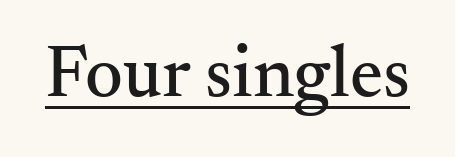
{"serif": "yes", "italic": "no", "width": "normal", "stroke_contrast": "medium", "x_height": "small", "monospaced": "no", "underline": "yes", "letter_spacing": "normal", "letter_spacing_em": 0.0, "glyph_px": 74}
